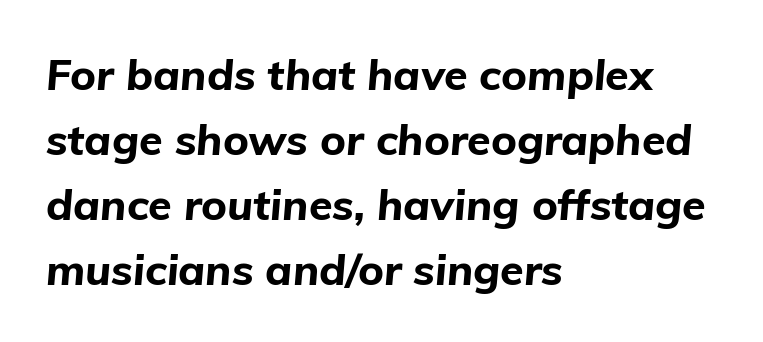
{"italic": "yes", "lean": "right", "slant_degrees": 5, "bold": "yes", "weight": "bold", "width": "normal", "stroke_contrast": "low", "x_height": "medium", "monospaced": "no", "underline": "no", "align": "left", "line_spacing": "normal", "line_spacing_ratio": 1.51, "letter_spacing": "normal", "letter_spacing_em": 0.0, "glyph_px": 43}
